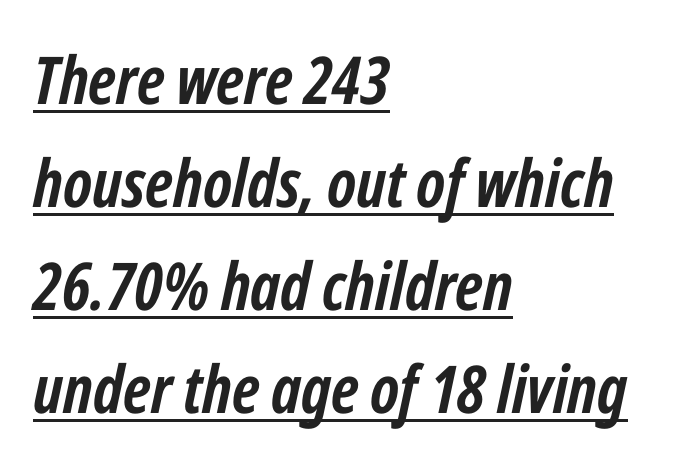
The leading is moderate, giving the passage an even texture. As a designer I'd log this as weight 700, bold. Line beginnings align vertically; line endings do not. Letter spacing: default. The lettering is marked with a stroke running underneath it.
